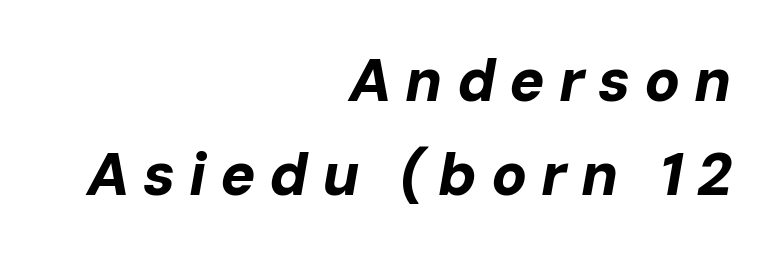
The designer left line spacing at the default. Typesetter's note: full bold, strokes at maximum text heaviness. Looking at the ascenders, they clearly lean. Underlining? Definitely not there. Proportional: the letters do not fall into vertical columns. The type is letterspaced generously, with wide tracking.
